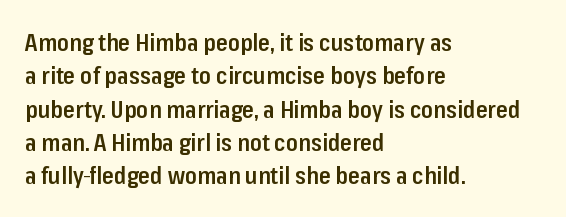
Does the lettering tilt? It doesn't — this is upright. Students, this is semibold: more ink than regular, less than bold. Is the block centered? No — it sits flush against the left margin. The block of text has a typical density, with ordinary space between rows.
